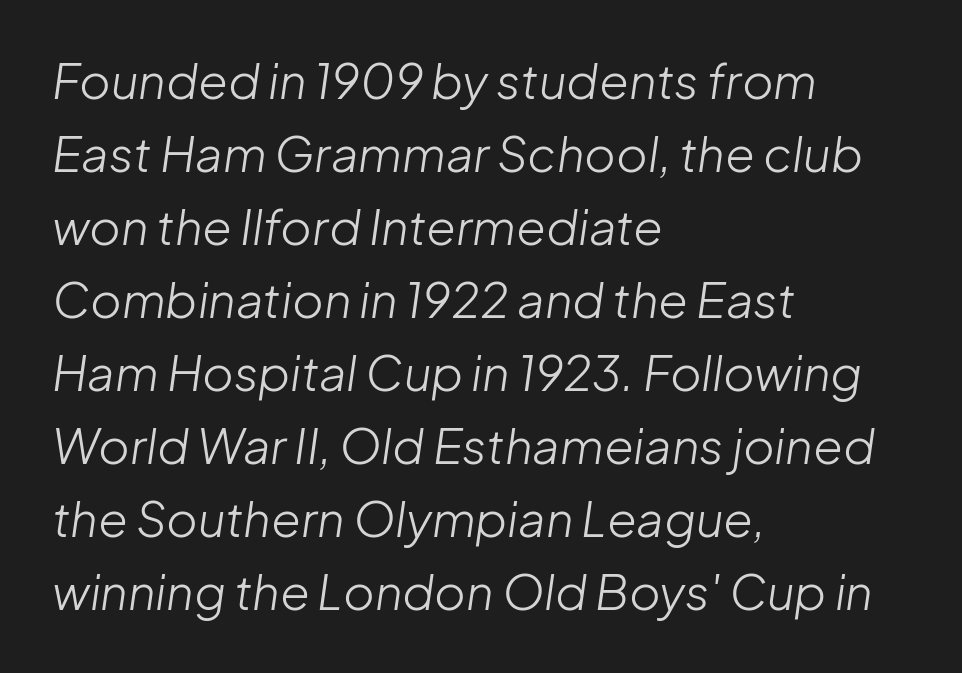
{"italic": "yes", "lean": "right", "slant_degrees": 8, "bold": "no", "weight": "light", "width": "normal", "stroke_contrast": "low", "x_height": "medium", "monospaced": "no", "underline": "no", "align": "left", "line_spacing": "normal", "line_spacing_ratio": 1.52, "letter_spacing": "normal", "letter_spacing_em": 0.0, "glyph_px": 48}
